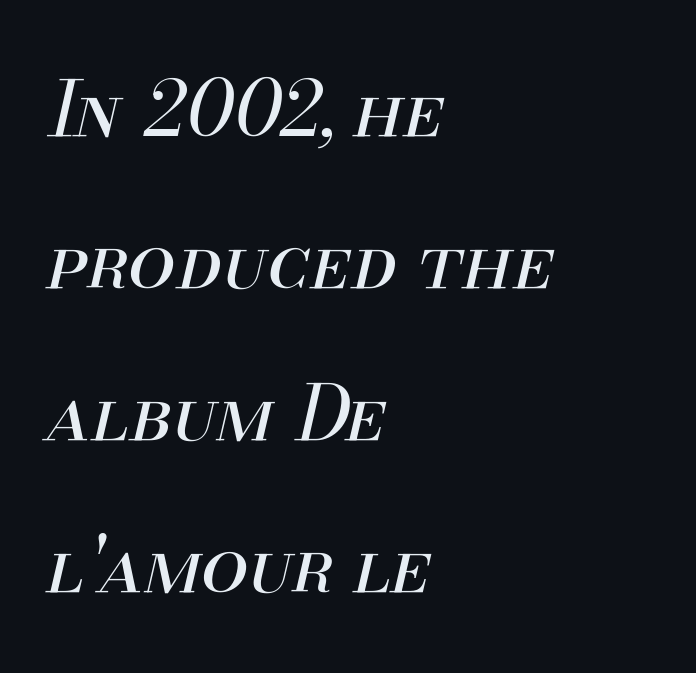
{"italic": "yes", "lean": "right", "slant_degrees": 13, "bold": "no", "weight": "regular", "width": "normal", "stroke_contrast": "medium", "x_height": "small", "monospaced": "no", "underline": "no", "align": "left", "line_spacing": "loose", "line_spacing_ratio": 2.0, "letter_spacing": "normal", "letter_spacing_em": 0.0, "glyph_px": 76}
